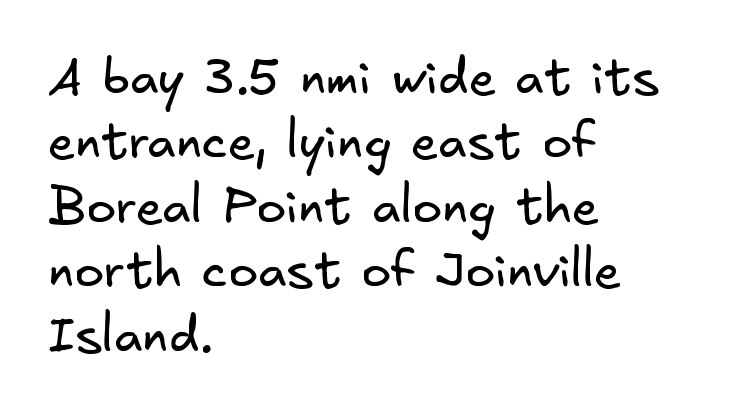
Quick note: underline off. A typesetter would label this face a sans. Compared with typical body copy, the letter spacing here is the same. Notice how the passage keeps a crisp vertical edge on the left only. Vertically, the passage feels balanced, rows spaced as you'd expect. Is this a heavy cut? Hardly; it is regular or lighter.
